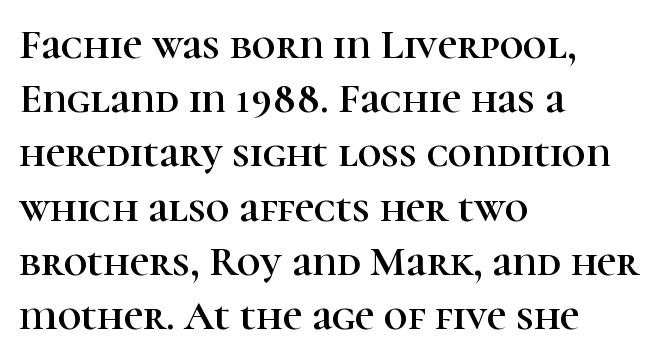
{"serif": "yes", "italic": "no", "width": "normal", "stroke_contrast": "high", "x_height": "medium", "monospaced": "no", "underline": "no", "align": "left", "line_spacing": "normal", "line_spacing_ratio": 1.29, "letter_spacing": "normal", "letter_spacing_em": 0.0, "glyph_px": 42}
